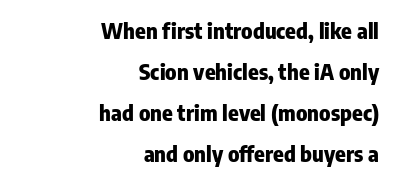
{"italic": "no", "bold": "yes", "underline": "no", "align": "right", "line_spacing_ratio": 1.86, "letter_spacing": "normal", "letter_spacing_em": 0.0, "glyph_px": 22}
